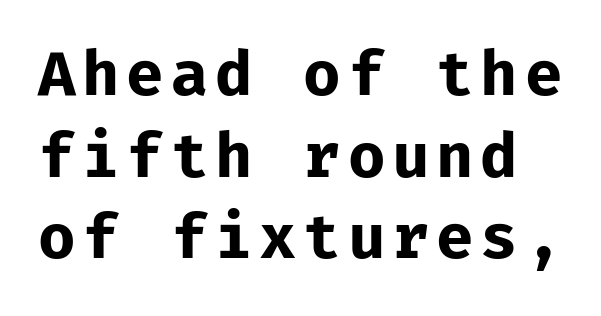
{"serif": "no", "italic": "no", "bold": "yes", "weight": "bold", "width": "normal", "stroke_contrast": "low", "x_height": "medium", "underline": "no", "line_spacing": "normal", "line_spacing_ratio": 1.34, "glyph_px": 61}
